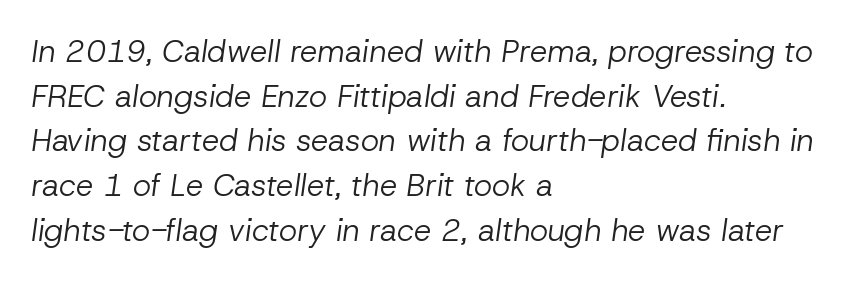
{"italic": "yes", "lean": "right", "slant_degrees": 8, "bold": "no", "weight": "regular", "width": "normal", "stroke_contrast": "low", "x_height": "medium", "monospaced": "no", "underline": "no", "align": "left", "line_spacing": "normal", "line_spacing_ratio": 1.44, "letter_spacing": "normal", "letter_spacing_em": 0.0, "glyph_px": 31}
